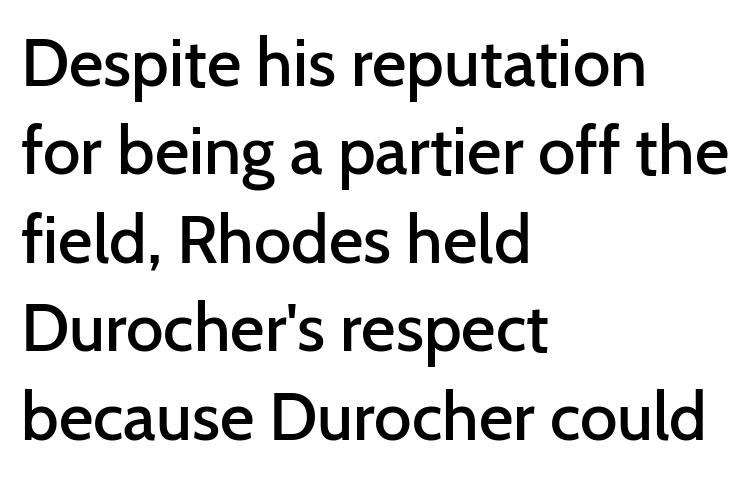
Q: Is the text bold? A: Semi-bold.
Q: Is the text italic (slanted)? A: No, it is upright.
Q: Is the typeface a serif or a sans-serif typeface? A: Sans-serif.
Q: Is the text underlined? A: No.
Q: How is the paragraph aligned? A: Left-aligned.
Q: Is the spacing between letters normal or unusually wide? A: Normal.
Q: Is the spacing between lines tight, normal or loose? A: Normal.
Q: Width (condensed, normal, or wide)? A: Normal.
Q: Stroke contrast? A: Low.
Q: x-height? A: Medium.
Q: Monospaced? A: No.
